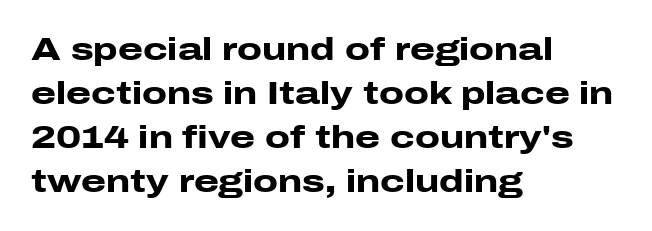
Q: Is the text bold? A: Yes.
Q: Is the text italic (slanted)? A: No, it is upright.
Q: Is the typeface a serif or a sans-serif typeface? A: Sans-serif.
Q: Is the text underlined? A: No.
Q: How is the paragraph aligned? A: Left-aligned.
Q: Is the spacing between letters normal or unusually wide? A: Normal.
Q: Is the spacing between lines tight, normal or loose? A: Normal.
Q: Width (condensed, normal, or wide)? A: Wide.
Q: Stroke contrast? A: Low.
Q: x-height? A: Medium.
Q: Monospaced? A: No.
